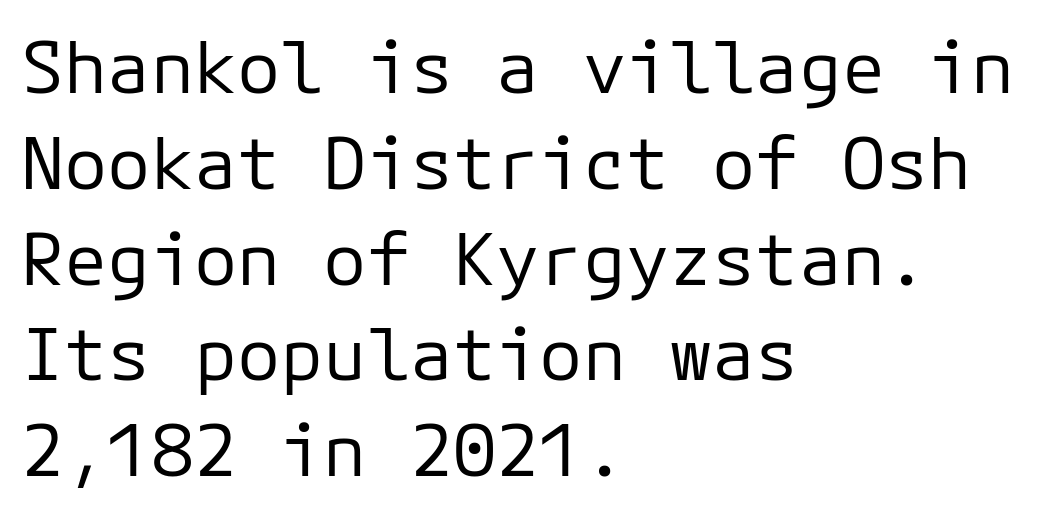
Q: Is the text bold? A: No.
Q: Is the text italic (slanted)? A: No, it is upright.
Q: Is the typeface a serif or a sans-serif typeface? A: Sans-serif.
Q: Is the text underlined? A: No.
Q: How is the paragraph aligned? A: Left-aligned.
Q: Is the spacing between letters normal or unusually wide? A: Normal.
Q: Is the spacing between lines tight, normal or loose? A: Normal.
Q: Width (condensed, normal, or wide)? A: Normal.
Q: Stroke contrast? A: Low.
Q: x-height? A: Medium.
Q: Monospaced? A: Yes.
